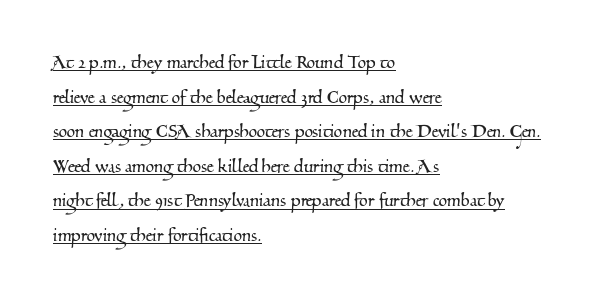
Notice how descenders clear the ascenders below comfortably — that's standard leading. The sample's only ornament is a line tracing under the words. Here the glyphs are tracked normally, forming tight word shapes. Horizontal alignment here is leftward, the default for most running prose.
